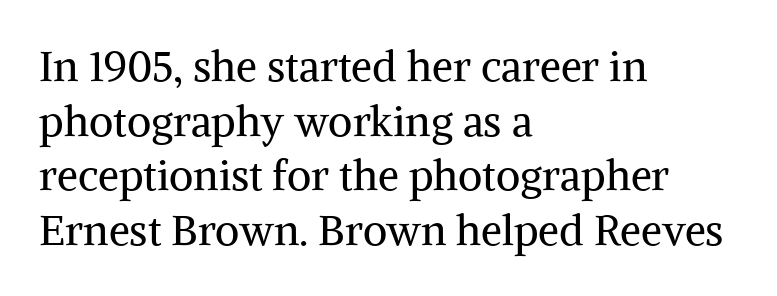
{"serif": "yes", "italic": "no", "bold": "no", "weight": "regular", "width": "normal", "stroke_contrast": "medium", "x_height": "medium", "monospaced": "no", "underline": "no", "align": "left", "line_spacing": "normal", "line_spacing_ratio": 1.3, "letter_spacing": "normal", "letter_spacing_em": 0.0, "glyph_px": 42}
